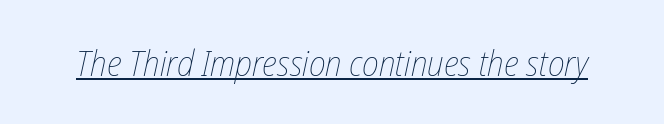
Q: Is the text bold? A: No.
Q: Is the text italic (slanted)? A: Yes, it leans right by about 12 degrees.
Q: Is the text underlined? A: Yes.
Q: Is the spacing between letters normal or unusually wide? A: Normal.
Q: Width (condensed, normal, or wide)? A: Condensed.
Q: Stroke contrast? A: Low.
Q: x-height? A: Medium.
Q: Monospaced? A: No.
